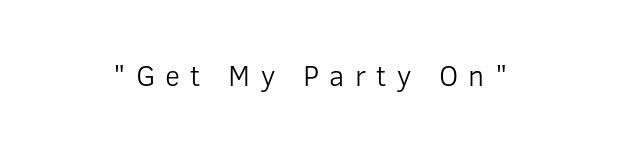
Observe the absence of serifs on each vertical stroke in this sample. Is the stroke heavy? The answer is a plain regular-or-lighter. The lettering holds an erect, upright posture throughout. Plain, unruled lines of type. Do the characters align in a grid? No, the font is proportional.
